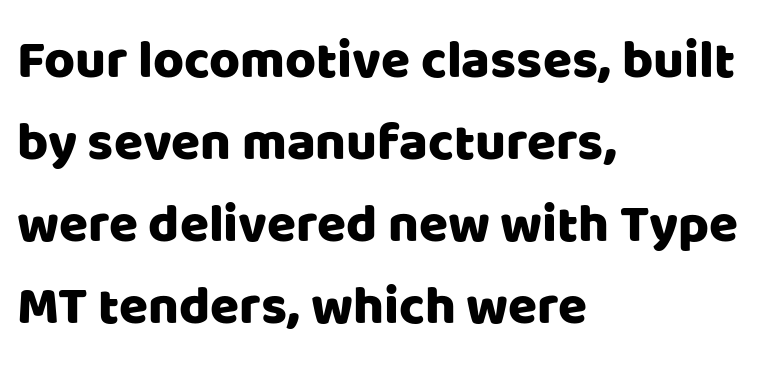
{"serif": "no", "italic": "no", "width": "normal", "stroke_contrast": "low", "x_height": "large", "monospaced": "no", "underline": "no", "align": "left", "line_spacing": "normal", "line_spacing_ratio": 1.55, "letter_spacing": "normal", "letter_spacing_em": 0.0, "glyph_px": 53}
